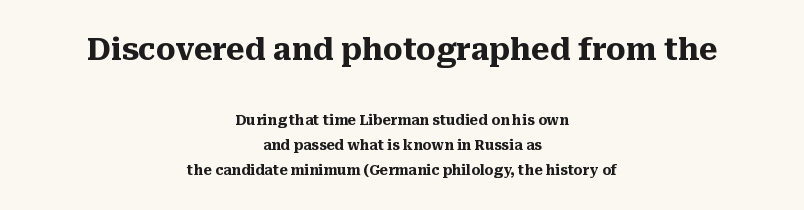
{"serif": "yes", "italic": "no", "bold": "yes", "weight": "heavy", "width": "normal", "stroke_contrast": "medium", "x_height": "medium", "monospaced": "no", "underline": "no", "align": "center", "line_spacing_ratio": 1.8, "letter_spacing": "normal", "letter_spacing_em": 0.0, "larger_block": "first", "size_ratio": 2.21, "glyph_px": 31}
